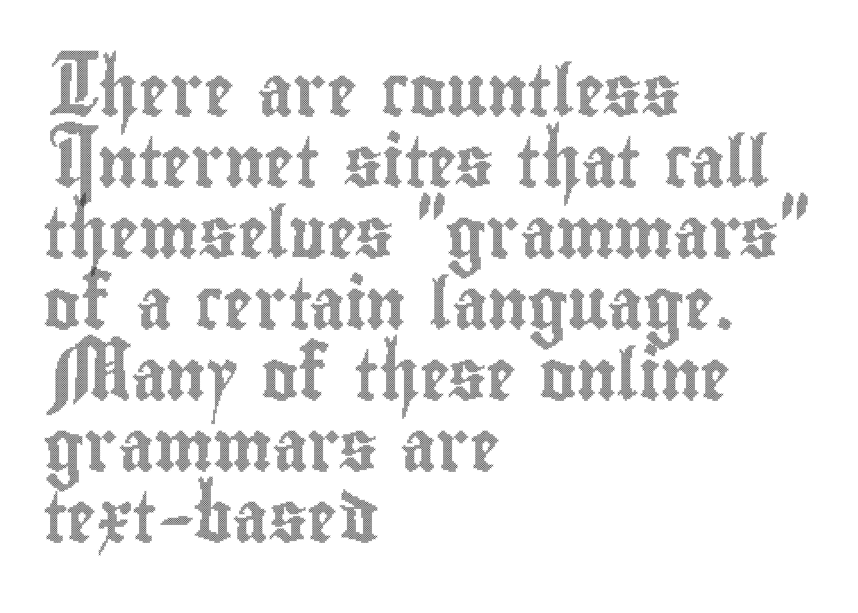
{"italic": "no", "width": "condensed", "x_height": "small", "monospaced": "no", "underline": "no", "align": "left", "line_spacing": "normal", "line_spacing_ratio": 1.42, "letter_spacing": "normal", "letter_spacing_em": 0.0, "glyph_px": 50}
